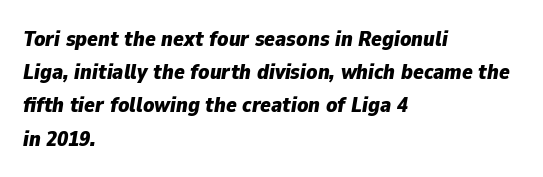
The image shows 22 px bold type, italic (leaning right); set left-aligned, normal line spacing (1.51x), normal letter spacing, not underlined.
